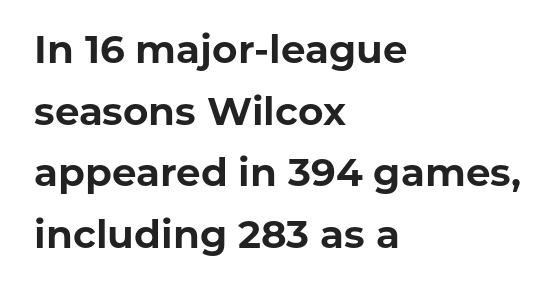
The image shows 39 px bold sans-serif type, upright; set left-aligned, normal line spacing (1.58x), normal letter spacing, not underlined; low stroke contrast and a medium x-height.
